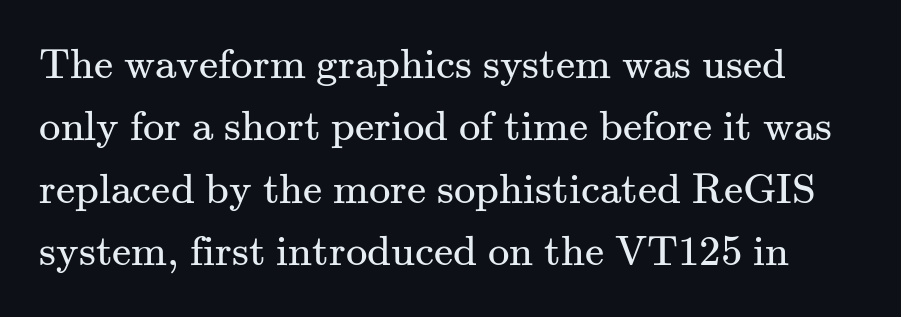
{"serif": "yes", "italic": "no", "bold": "no", "weight": "regular", "width": "normal", "stroke_contrast": "medium", "x_height": "small", "monospaced": "no", "underline": "no", "line_spacing": "normal", "line_spacing_ratio": 1.45, "letter_spacing": "normal", "letter_spacing_em": 0.0, "glyph_px": 43}
